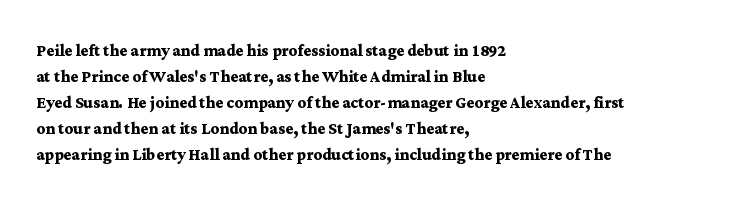
The strokes are fattened all the way to bold. Visually the block forms a straight wall on the left and a jagged coastline on the right. A typesetter would mark this as roman, not italic. The words here are not underlined.
